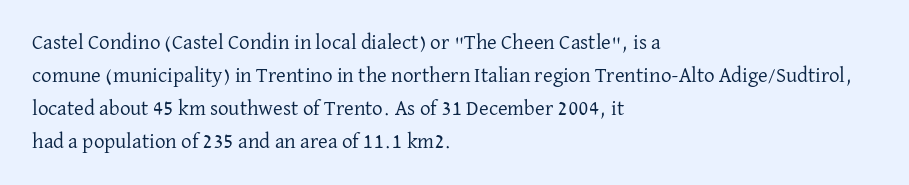
{"italic": "no", "bold": "no", "underline": "no", "align": "left", "line_spacing": "normal", "line_spacing_ratio": 1.57, "letter_spacing": "normal", "letter_spacing_em": 0.0, "glyph_px": 21}
